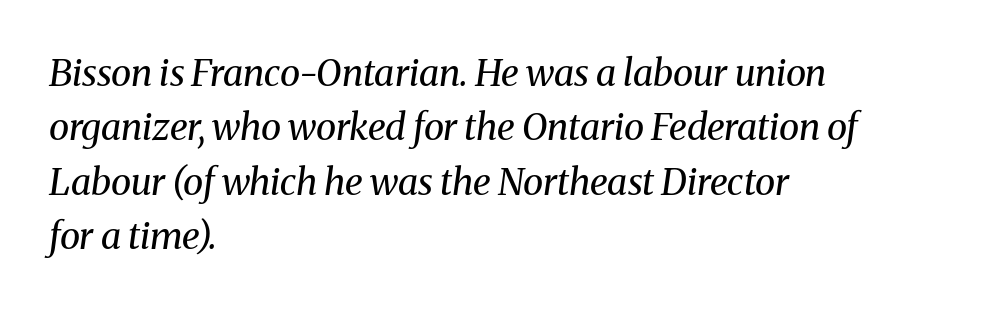
{"serif": "yes", "italic": "yes", "lean": "right", "slant_degrees": 8, "bold": "no", "weight": "regular", "width": "normal", "stroke_contrast": "medium", "x_height": "medium", "monospaced": "no", "underline": "no", "align": "left", "line_spacing": "normal", "line_spacing_ratio": 1.47, "letter_spacing": "normal", "letter_spacing_em": 0.0, "glyph_px": 37}
